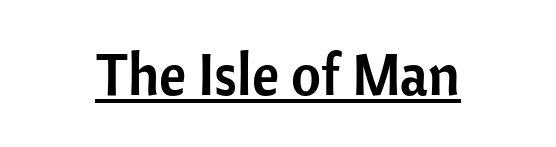
Q: Is the text italic (slanted)? A: No, it is upright.
Q: Is the typeface a serif or a sans-serif typeface? A: Sans-serif.
Q: Is the text underlined? A: Yes.
Q: Is the spacing between letters normal or unusually wide? A: Normal.
Q: Width (condensed, normal, or wide)? A: Normal.
Q: Stroke contrast? A: Low.
Q: x-height? A: Medium.
Q: Monospaced? A: No.
